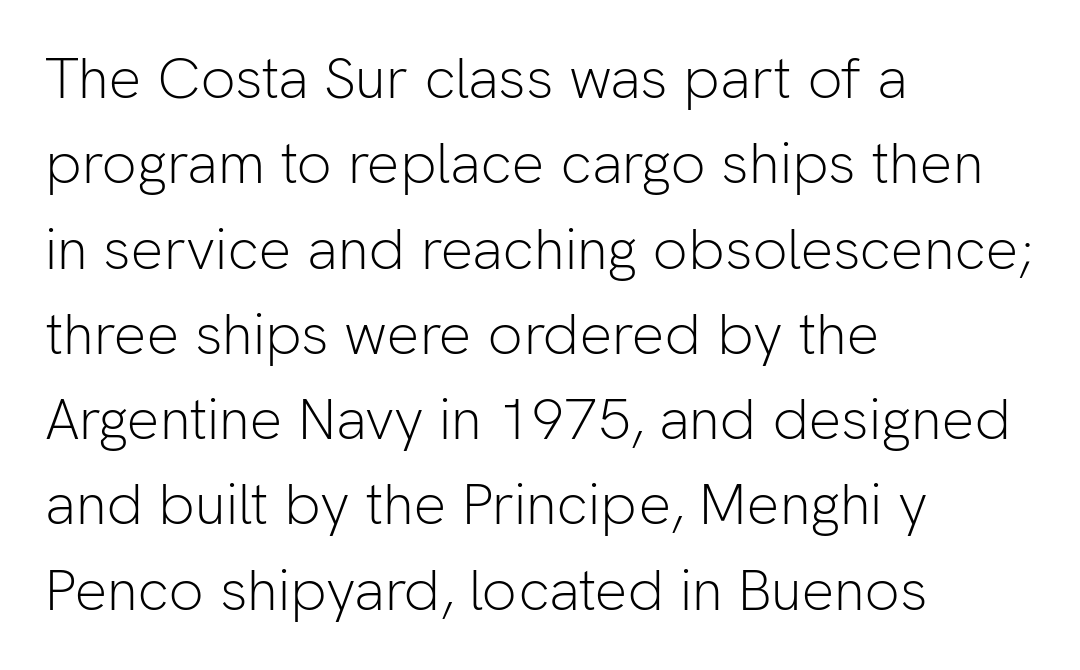
What stands out about the letter spacing? Nothing — it is the standard amount. Character widths vary here, with narrow letters taking less room than wide ones. In terms of letterform style, serifs are entirely absent. The weight tops out at a normal text grade. The ragged edge is on the right, which tells us the setting is flush left.
